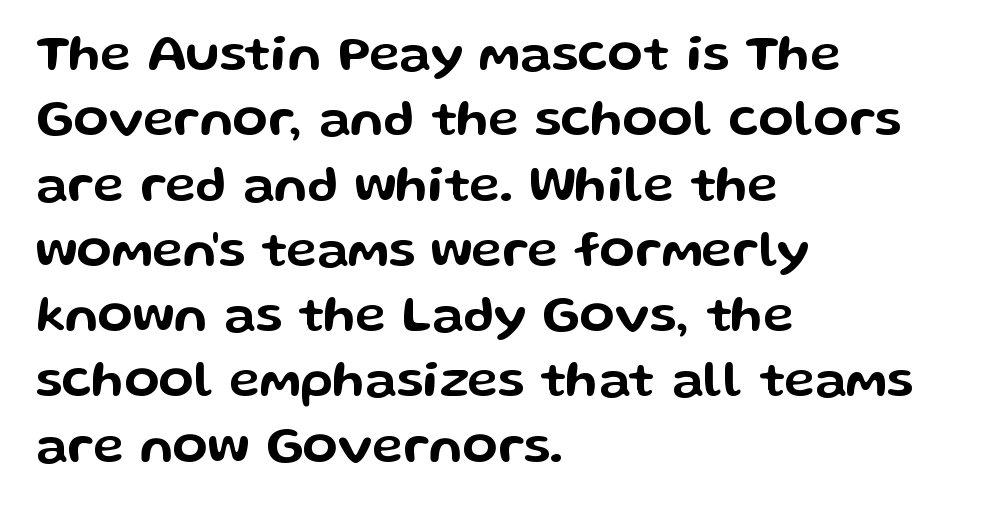
The image shows 51 px wide sans-serif type, upright; set left-aligned, normal line spacing (1.28x), normal letter spacing, not underlined; low stroke contrast and a medium x-height.
